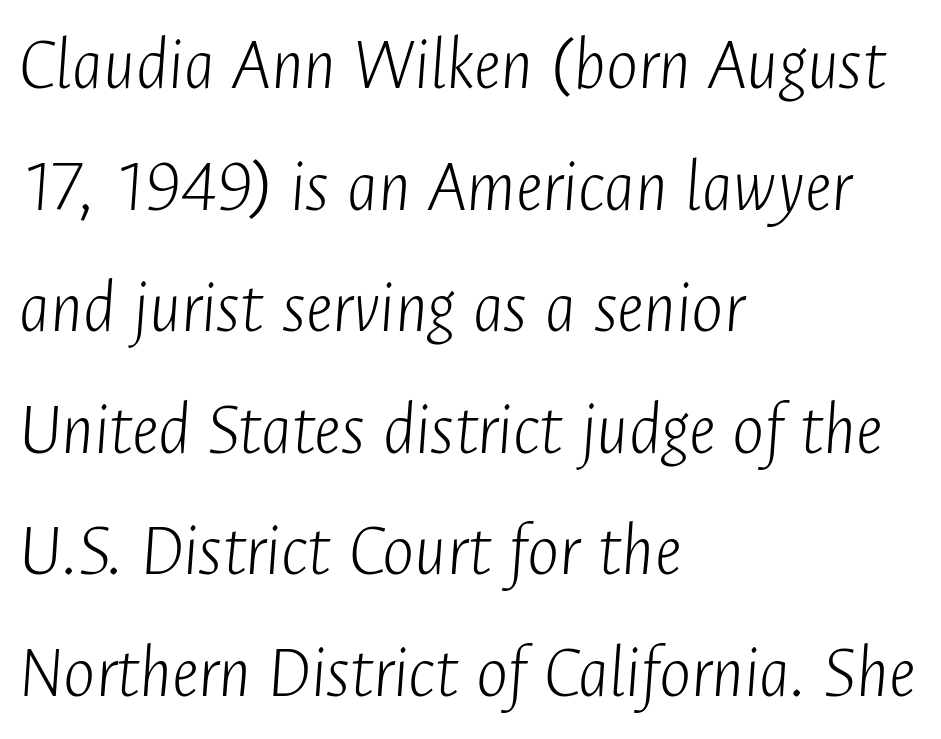
The image shows 76 px light, condensed type, italic (leaning right); set left-aligned, normal line spacing (1.6x), normal letter spacing, not underlined; low stroke contrast and a medium x-height.
